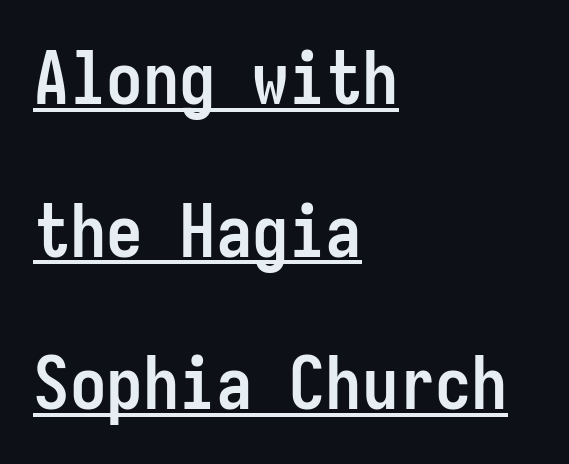
The lettering stays uniformly vertical, giving the passage a roman look. Each letter, wide or thin by design, is forced into the same width here. Tracking here is standard; glyphs follow each other at the usual distance. The text block is weighted toward the left margin, trailing off unevenly rightward. The text was rendered using a sans face with plain stroke endings. Set as a true bold cut, around the 700 mark.
